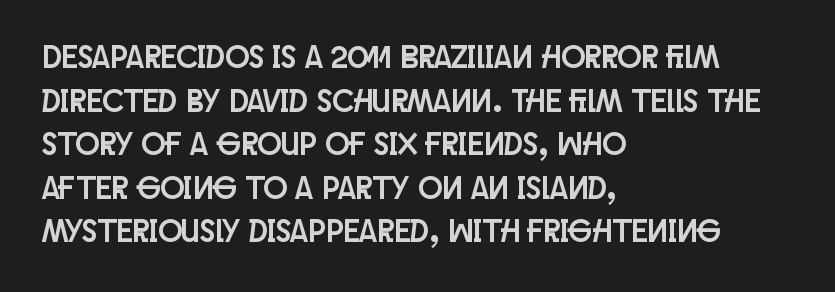
Q: Is the text italic (slanted)? A: No, it is upright.
Q: Is the typeface a serif or a sans-serif typeface? A: Sans-serif.
Q: Is the text underlined? A: No.
Q: How is the paragraph aligned? A: Left-aligned.
Q: Is the spacing between letters normal or unusually wide? A: Normal.
Q: Is the spacing between lines tight, normal or loose? A: Normal.
Q: Width (condensed, normal, or wide)? A: Condensed.
Q: Stroke contrast? A: Low.
Q: x-height? A: Large.
Q: Monospaced? A: No.
